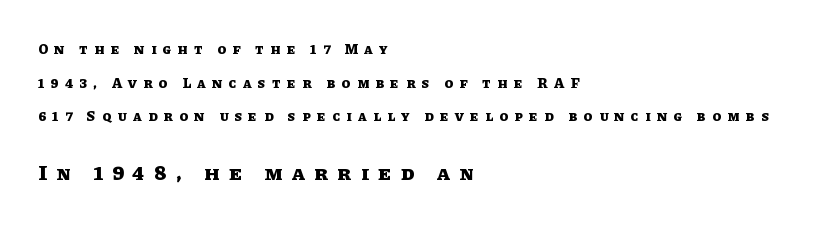
{"italic": "no", "bold": "yes", "underline": "no", "align": "left", "line_spacing": "loose", "line_spacing_ratio": 2.41, "letter_spacing": "wide", "letter_spacing_em": 0.47, "larger_block": "second", "size_ratio": 1.5, "glyph_px": 21}
